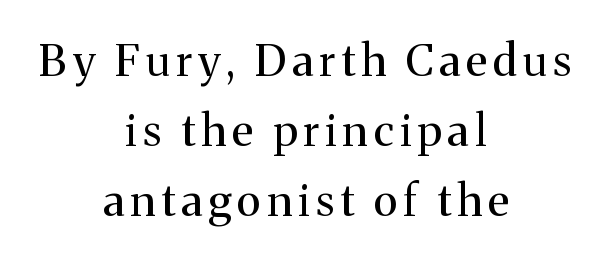
Q: Is the text bold? A: No.
Q: Is the text italic (slanted)? A: No, it is upright.
Q: Is the typeface a serif or a sans-serif typeface? A: Serif.
Q: Is the text underlined? A: No.
Q: How is the paragraph aligned? A: Centered.
Q: Is the spacing between lines tight, normal or loose? A: Normal.
Q: Width (condensed, normal, or wide)? A: Normal.
Q: Stroke contrast? A: Medium.
Q: x-height? A: Medium.
Q: Monospaced? A: No.
